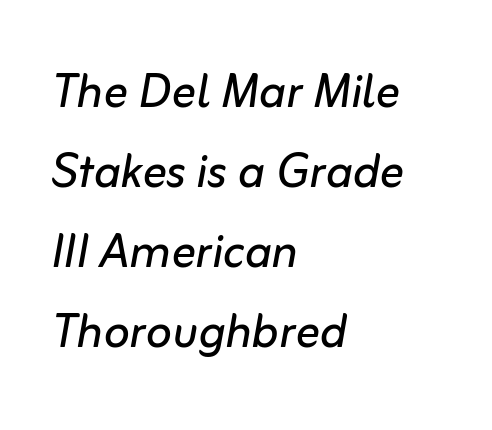
The passage shown stacks its lines at a standard gap. Spacing verdict: proportional, widths tailored to each character. The weight tops out at a normal text grade. These lines stack with their left ends in a neat column.
